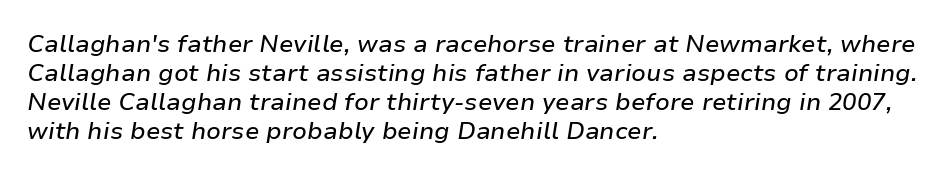
The image shows 24 px text type, italic (leaning right); set left-aligned, line spacing 1.21x, normal letter spacing, not underlined.
